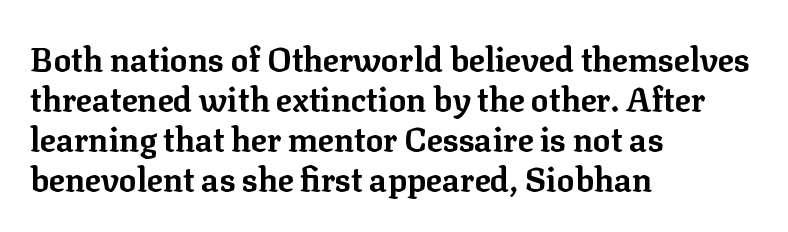
Q: Is the text bold? A: Yes.
Q: Is the text italic (slanted)? A: No, it is upright.
Q: Is the typeface a serif or a sans-serif typeface? A: Serif.
Q: Is the text underlined? A: No.
Q: How is the paragraph aligned? A: Left-aligned.
Q: Is the spacing between letters normal or unusually wide? A: Normal.
Q: Width (condensed, normal, or wide)? A: Normal.
Q: Stroke contrast? A: Low.
Q: x-height? A: Medium.
Q: Monospaced? A: No.
